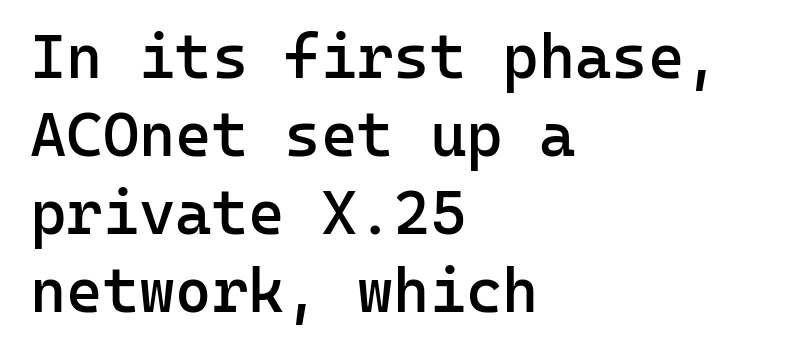
A roman cut, with each character standing at attention. Line beginnings align vertically; line endings do not. Spacing verdict: monospaced, one width for all characters. Has an underline been added? It has not. Strokes here are thickened, but only to semibold level. This sample uses a sans-serif face.
